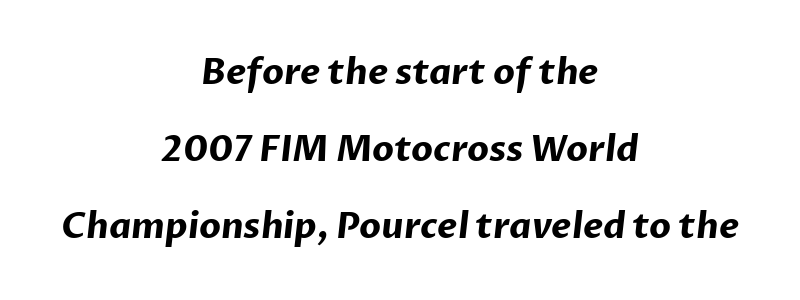
The image shows 35 px bold sans-serif type; set centered, loose line spacing (2.2x), normal letter spacing, not underlined; low stroke contrast and a medium x-height.
